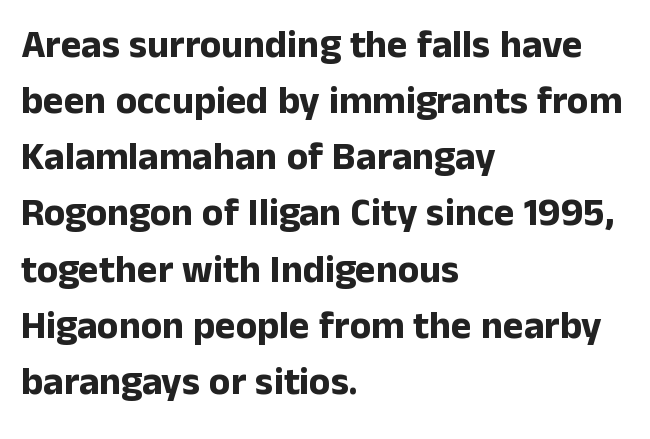
In terms of posture, this sample is upright. Interline gaps are of average width in this sample. This sample is left-justified, so line endings fall wherever the words run out. The passage shown has conventional tracking throughout.
